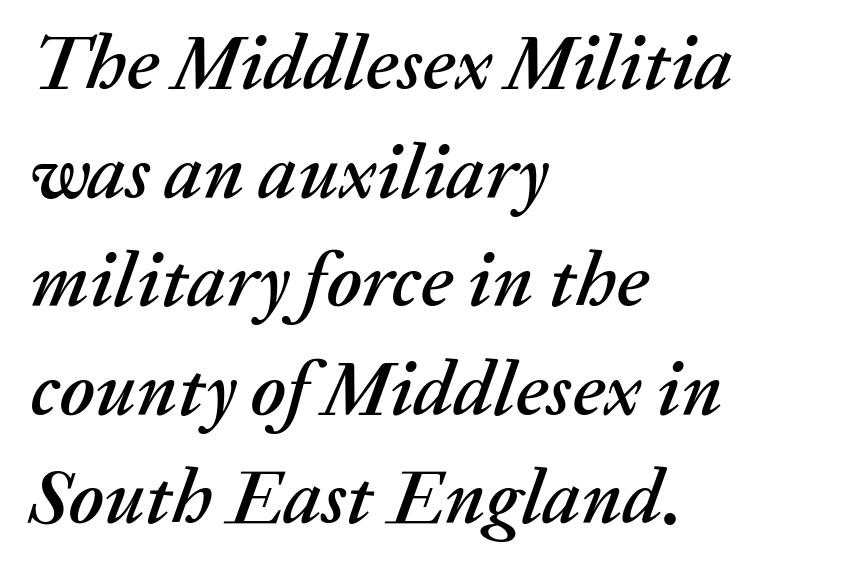
The image shows 77 px text type, italic (leaning right); set left-aligned, normal line spacing (1.41x), normal letter spacing, not underlined; medium stroke contrast and a medium x-height.
